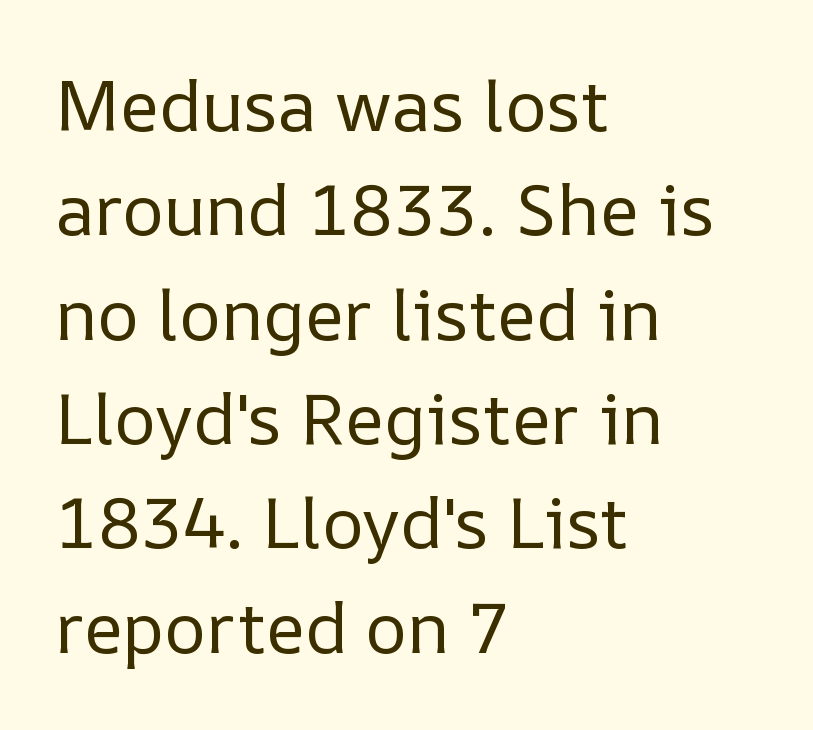
The image shows 71 px regular-weight type, upright; set left-aligned, normal line spacing (1.47x), normal letter spacing, not underlined; low stroke contrast and a medium x-height.
